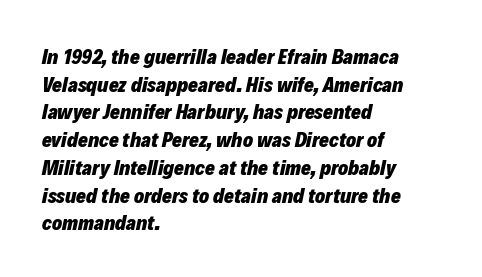
The image shows 21 px bold type, italic (leaning right); set left-aligned, normal line spacing (1.32x), normal letter spacing, not underlined.
